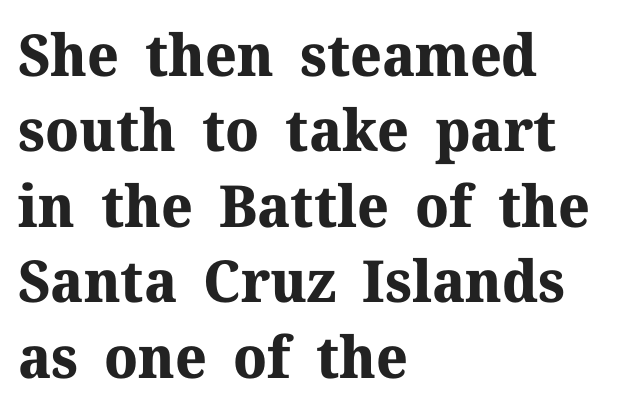
Q: Is the text bold? A: Yes.
Q: Is the text italic (slanted)? A: No, it is upright.
Q: Is the typeface a serif or a sans-serif typeface? A: Serif.
Q: Is the text underlined? A: No.
Q: How is the paragraph aligned? A: Left-aligned.
Q: Is the spacing between letters normal or unusually wide? A: Normal.
Q: Is the spacing between lines tight, normal or loose? A: Normal.
Q: Width (condensed, normal, or wide)? A: Normal.
Q: Stroke contrast? A: Medium.
Q: x-height? A: Medium.
Q: Monospaced? A: No.
